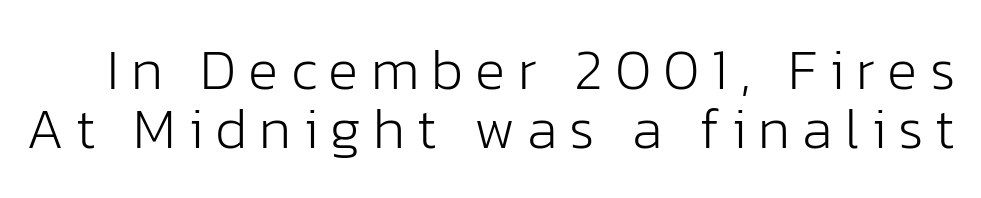
The image shows 57 px light sans-serif type, upright; set tight line spacing (1.04x), unusually wide letter spacing (+0.21 em), not underlined; low stroke contrast and a medium x-height.
